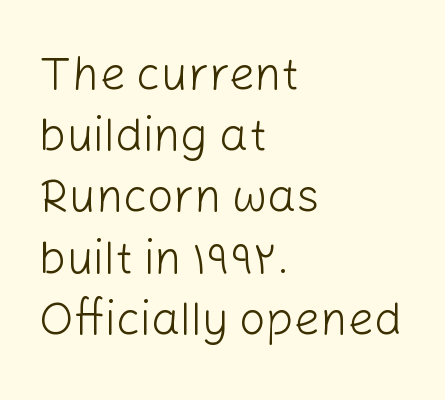
The image shows 46 px light sans-serif type, upright; set left-aligned, normal line spacing (1.33x), normal letter spacing, not underlined; low stroke contrast and a medium x-height.
